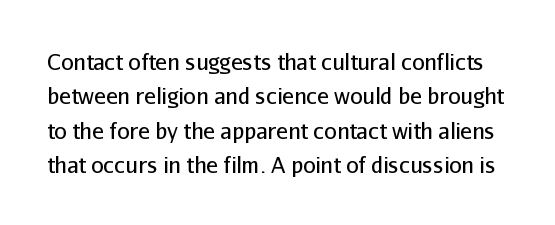
Q: Is the text bold? A: No.
Q: Is the text italic (slanted)? A: No, it is upright.
Q: Is the text underlined? A: No.
Q: Is the spacing between letters normal or unusually wide? A: Normal.
Q: Is the spacing between lines tight, normal or loose? A: Normal.
